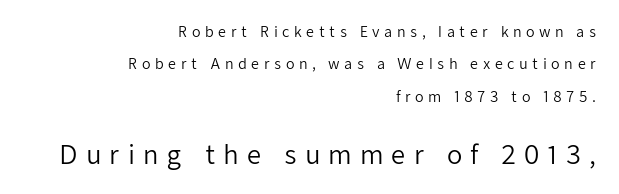
The image shows 25 px text type, upright; set right-aligned, loose line spacing (2.31x), unusually wide letter spacing (+0.32 em), not underlined; the second (bottom) block is 1.79x larger.
